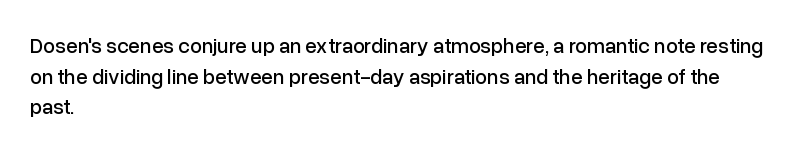
Style check: upright. Quick note: interline space is typical. This sample uses plain, unmodified letter spacing. In CSS terms this would be text-align: left.
